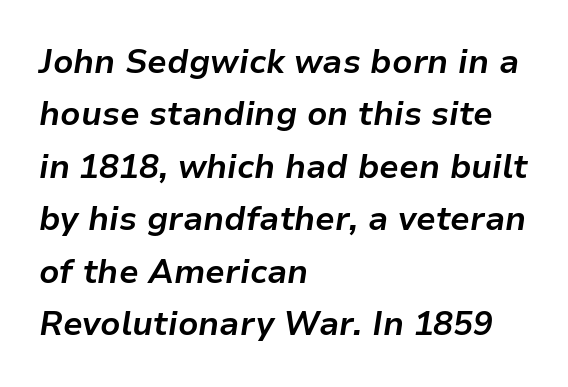
The image shows 33 px bold type, italic (leaning right); set left-aligned, normal line spacing (1.59x), normal letter spacing, not underlined; low stroke contrast and a medium x-height.
